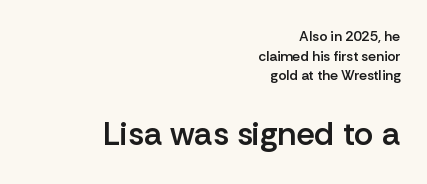
{"serif": "no", "italic": "no", "bold": "semi", "weight": "semibold", "width": "normal", "stroke_contrast": "low", "x_height": "medium", "monospaced": "no", "underline": "no", "align": "right", "line_spacing": "normal", "line_spacing_ratio": 1.4, "letter_spacing": "normal", "letter_spacing_em": 0.0, "larger_block": "second", "size_ratio": 2.36, "glyph_px": 33}
